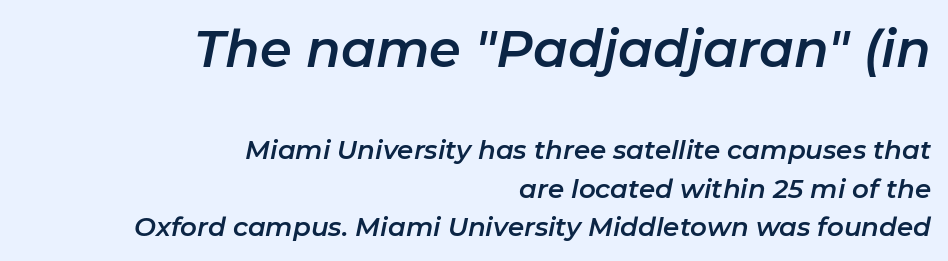
{"italic": "yes", "lean": "right", "slant_degrees": 11, "width": "normal", "stroke_contrast": "low", "x_height": "medium", "monospaced": "no", "underline": "no", "align": "right", "line_spacing": "normal", "line_spacing_ratio": 1.48, "letter_spacing": "normal", "letter_spacing_em": 0.0, "larger_block": "first", "size_ratio": 1.96, "glyph_px": 51}
